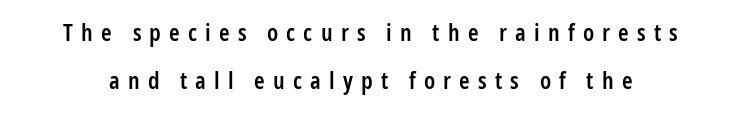
Q: Is the text bold? A: Semi-bold.
Q: Is the text italic (slanted)? A: No, it is upright.
Q: Is the text underlined? A: No.
Q: Is the spacing between letters normal or unusually wide? A: Unusually wide.
Q: Is the spacing between lines tight, normal or loose? A: Loose.
